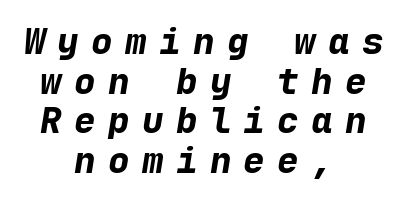
The image shows 36 px bold type, italic (leaning right), monospaced; set centered, tight line spacing (1.1x), unusually wide letter spacing (+0.34 em), not underlined; low stroke contrast and a medium x-height.
